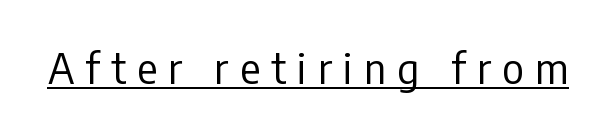
This rendering employs a face without finishing strokes, i.e., a sans-serif. Unlike italic type, these characters show no tilt at all. Short note: letters widely spaced. This is underlined copy, the kind a proofreader might mark for attention.
